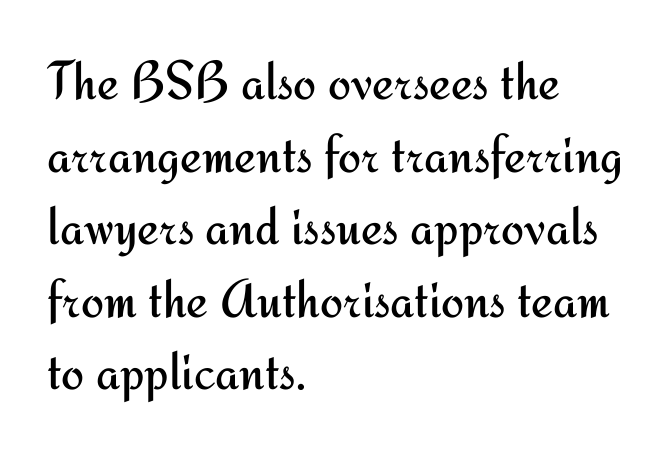
Q: Is the text bold? A: No.
Q: Is the text italic (slanted)? A: No, it is upright.
Q: Is the typeface a serif or a sans-serif typeface? A: Sans-serif.
Q: Is the text underlined? A: No.
Q: How is the paragraph aligned? A: Left-aligned.
Q: Is the spacing between letters normal or unusually wide? A: Normal.
Q: Is the spacing between lines tight, normal or loose? A: Normal.
Q: Width (condensed, normal, or wide)? A: Normal.
Q: Stroke contrast? A: Medium.
Q: x-height? A: Small.
Q: Monospaced? A: No.
